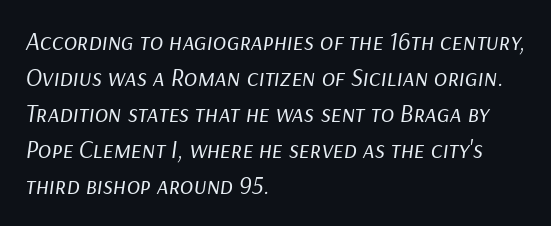
Q: Is the text bold? A: No.
Q: Is the text italic (slanted)? A: Yes, it leans right by about 9 degrees.
Q: Is the text underlined? A: No.
Q: How is the paragraph aligned? A: Left-aligned.
Q: Is the spacing between letters normal or unusually wide? A: Normal.
Q: Is the spacing between lines tight, normal or loose? A: Normal.
